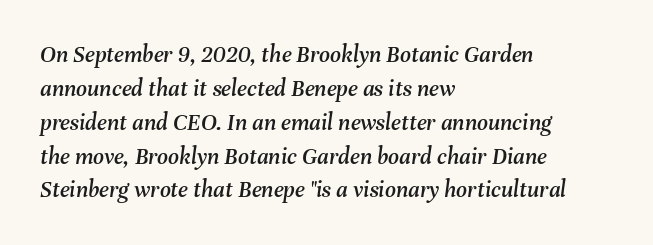
Q: Is the text italic (slanted)? A: Yes, it leans right by about 8 degrees.
Q: Is the text underlined? A: No.
Q: How is the paragraph aligned? A: Left-aligned.
Q: Is the spacing between letters normal or unusually wide? A: Normal.
Q: Is the spacing between lines tight, normal or loose? A: Normal.
